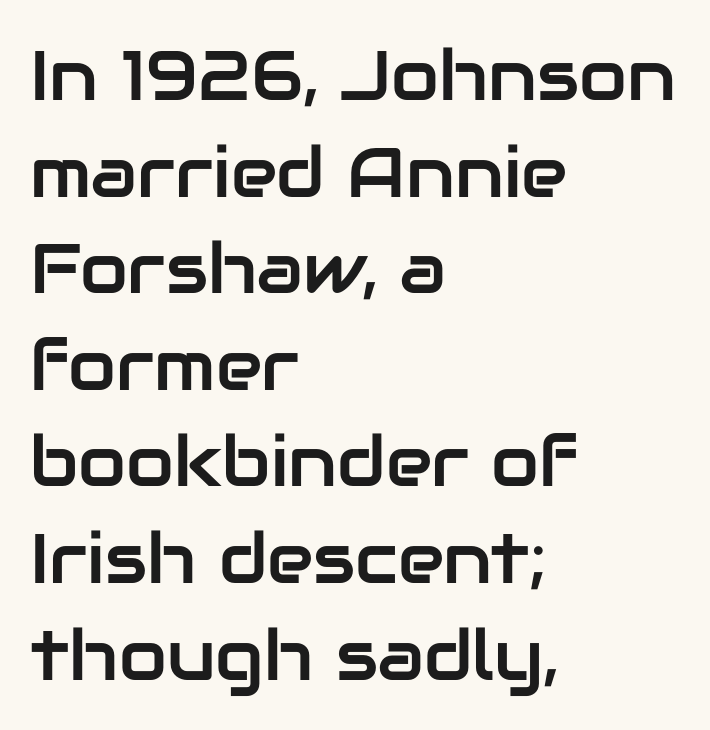
Q: Is the text italic (slanted)? A: No, it is upright.
Q: Is the typeface a serif or a sans-serif typeface? A: Sans-serif.
Q: Is the text underlined? A: No.
Q: How is the paragraph aligned? A: Left-aligned.
Q: Is the spacing between letters normal or unusually wide? A: Normal.
Q: Is the spacing between lines tight, normal or loose? A: Normal.
Q: Width (condensed, normal, or wide)? A: Normal.
Q: Stroke contrast? A: Low.
Q: x-height? A: Medium.
Q: Monospaced? A: No.
